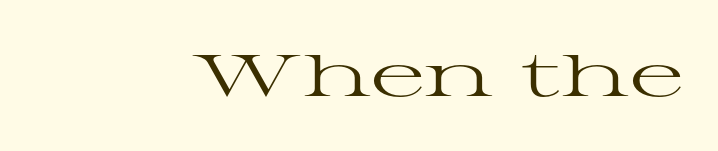
Posture: vertical. Letterform terminals end in serifs throughout the passage. Think of a printed novel: that variable character pitch is what you see here. Rule under the text: the space is simply empty.
